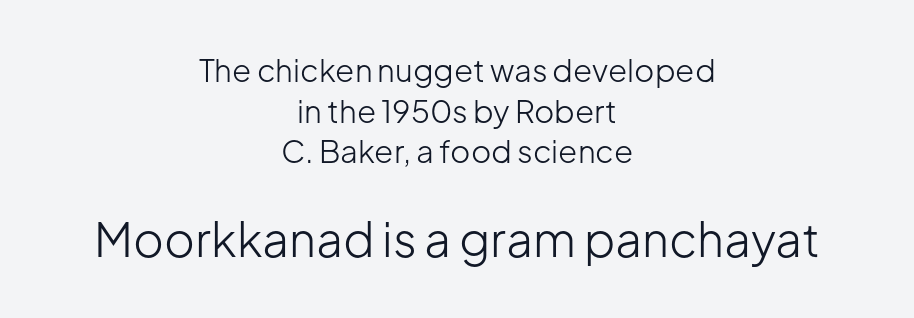
{"serif": "no", "italic": "no", "bold": "no", "weight": "light", "width": "normal", "stroke_contrast": "low", "x_height": "medium", "monospaced": "no", "underline": "no", "align": "center", "line_spacing": "normal", "line_spacing_ratio": 1.31, "letter_spacing": "normal", "letter_spacing_em": 0.0, "larger_block": "second", "size_ratio": 1.52, "glyph_px": 47}
